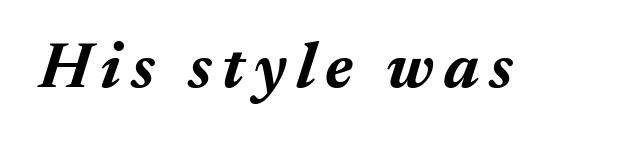
Heavy-handed strokes throughout: this text is bold. Proportional: the letters do not fall into vertical columns. The space directly below the letters is spotless. Designer's note — italics engaged.
